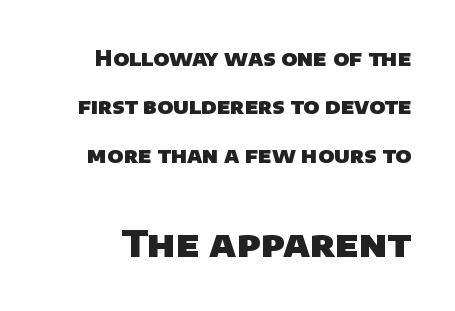
{"serif": "no", "bold": "yes", "weight": "heavy", "width": "normal", "stroke_contrast": "low", "x_height": "large", "monospaced": "no", "underline": "no", "line_spacing": "loose", "line_spacing_ratio": 2.3, "letter_spacing": "normal", "letter_spacing_em": 0.0, "larger_block": "second", "size_ratio": 1.76, "glyph_px": 37}
